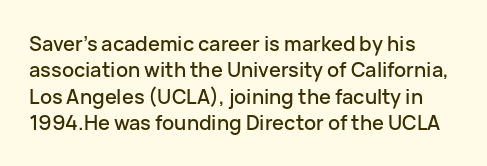
The image shows 20 px text type, upright; set normal line spacing (1.32x), normal letter spacing, not underlined.
